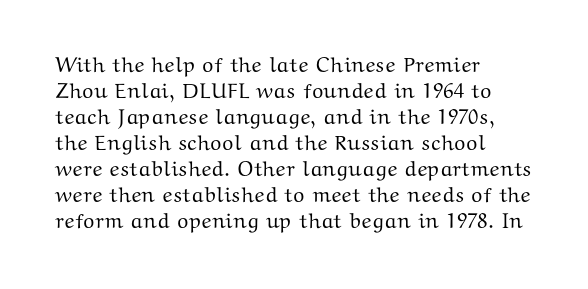
The typesetter chose a ragged-right arrangement here. The type sits square on the baseline with zero lean. There is no visible air inserted between adjacent glyphs. Has an underline been added? It has not.
